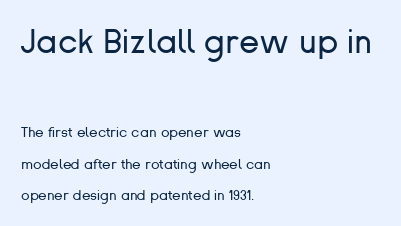
The image shows 33 px regular-weight sans-serif type, upright; set left-aligned, loose line spacing (2.28x), normal letter spacing, not underlined; the first (top) block is 2.36x larger; low stroke contrast and a medium x-height.
